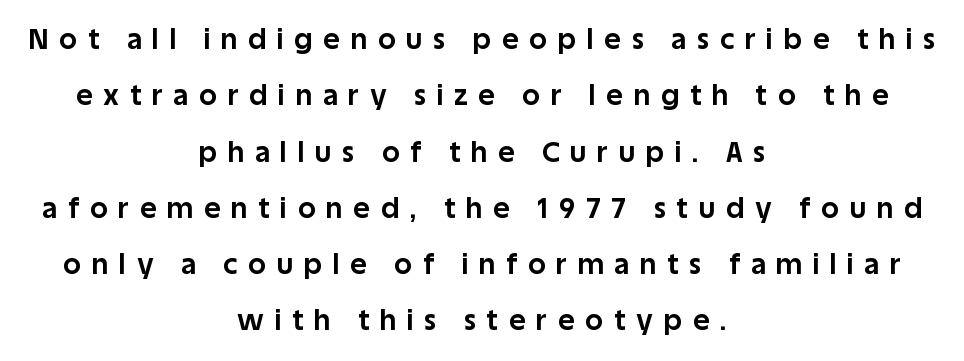
The compositor balanced each line on the midline. This rendering widens character spacing well past its baseline value. Every character sits straight up, as roman type does. The typeface chosen for these lines omits serifs. Looks like regular typesetting: each glyph gets only the width it needs. Rule under the text: the space is simply empty.
